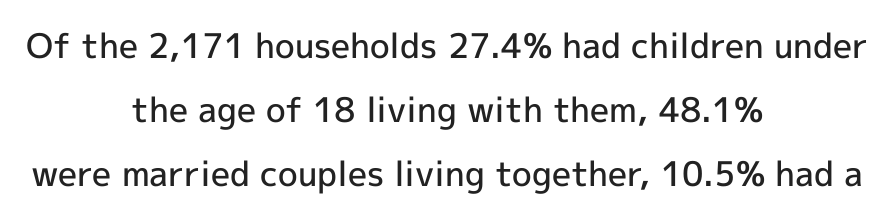
{"serif": "no", "italic": "no", "bold": "semi", "weight": "semibold", "width": "normal", "x_height": "medium", "monospaced": "no", "underline": "no", "align": "center", "line_spacing_ratio": 1.88, "letter_spacing": "normal", "letter_spacing_em": 0.0, "glyph_px": 34}
